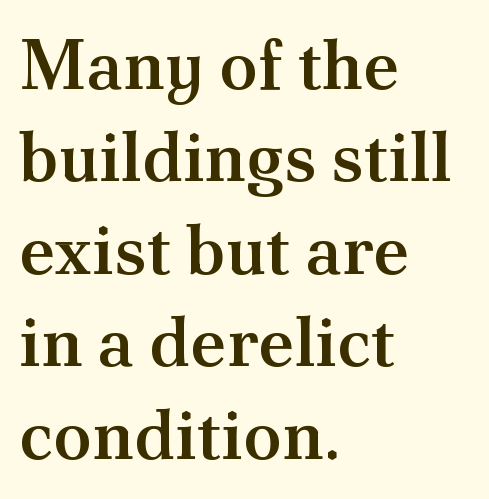
The image shows 70 px semibold serif type, upright; set left-aligned, normal line spacing (1.32x), normal letter spacing, not underlined; medium stroke contrast and a small x-height.
